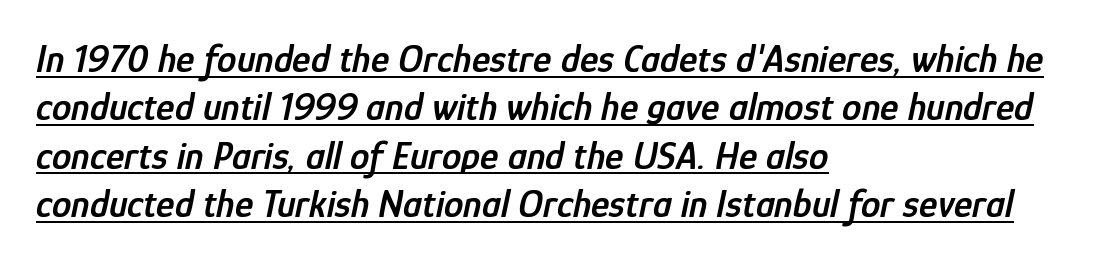
The paragraph shown leans on its left margin. Default kerning and tracking; the words read as compact shapes. Typographic density is moderately raised because the face is semibold. Every word sits above its own underline. Spacing verdict: proportional, widths tailored to each character.
